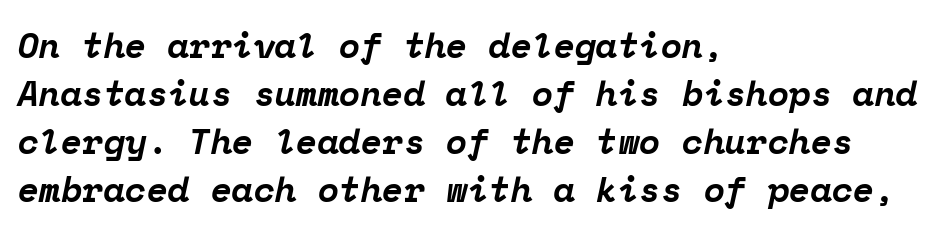
Q: Is the text bold? A: Yes.
Q: Is the text italic (slanted)? A: Yes, it leans right by about 12 degrees.
Q: Is the typeface a serif or a sans-serif typeface? A: Serif.
Q: Is the text underlined? A: No.
Q: How is the paragraph aligned? A: Left-aligned.
Q: Is the spacing between letters normal or unusually wide? A: Normal.
Q: Is the spacing between lines tight, normal or loose? A: Normal.
Q: Width (condensed, normal, or wide)? A: Normal.
Q: Stroke contrast? A: Low.
Q: x-height? A: Medium.
Q: Monospaced? A: Yes.
